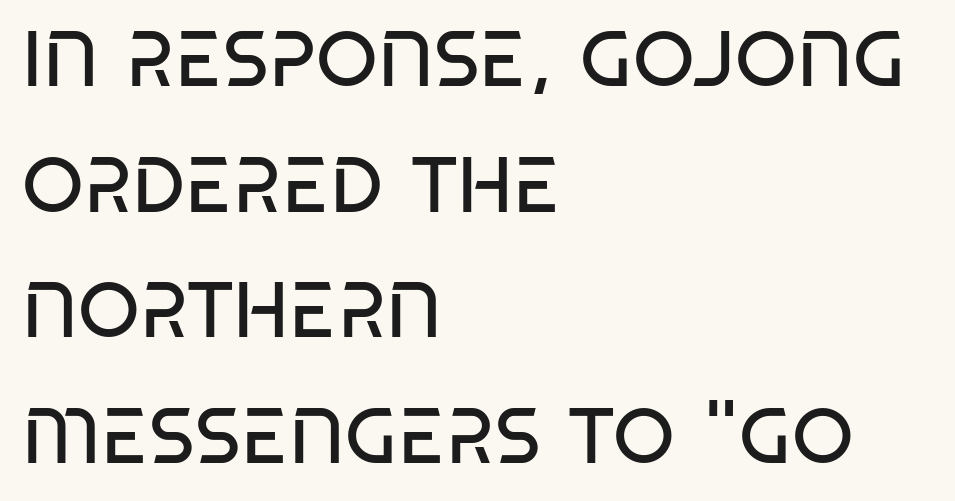
The image shows 79 px regular-weight, condensed sans-serif type; set left-aligned, normal line spacing (1.59x), normal letter spacing, not underlined; low stroke contrast and a large x-height.
